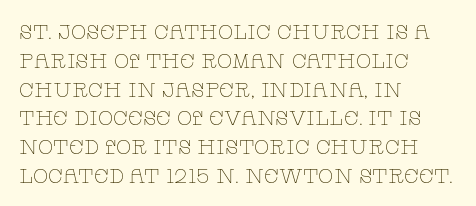
The image shows 20 px text type, upright; set left-aligned, normal line spacing (1.44x), normal letter spacing, not underlined.
